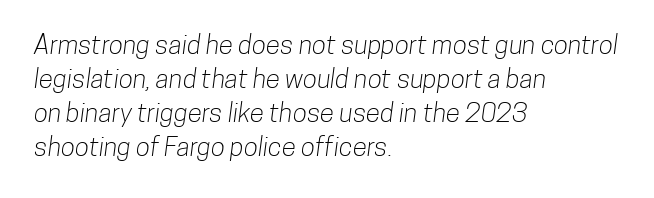
Q: Is the text underlined? A: No.
Q: How is the paragraph aligned? A: Left-aligned.
Q: Is the spacing between letters normal or unusually wide? A: Normal.
Q: Is the spacing between lines tight, normal or loose? A: Normal.
